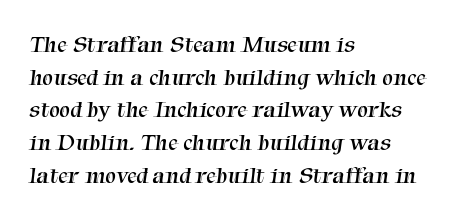
Q: Is the text bold? A: No.
Q: Is the text underlined? A: No.
Q: How is the paragraph aligned? A: Left-aligned.
Q: Is the spacing between letters normal or unusually wide? A: Normal.
Q: Is the spacing between lines tight, normal or loose? A: Normal.
